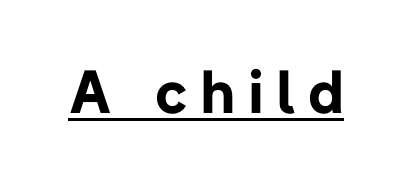
Look at the bottom of the vertical strokes: they stop flat, with no serifs. The lettering is marked with a stroke running underneath it. Do the characters align in a grid? No, the font is proportional. Loose tracking; the words dissolve into strings of separated letters.
